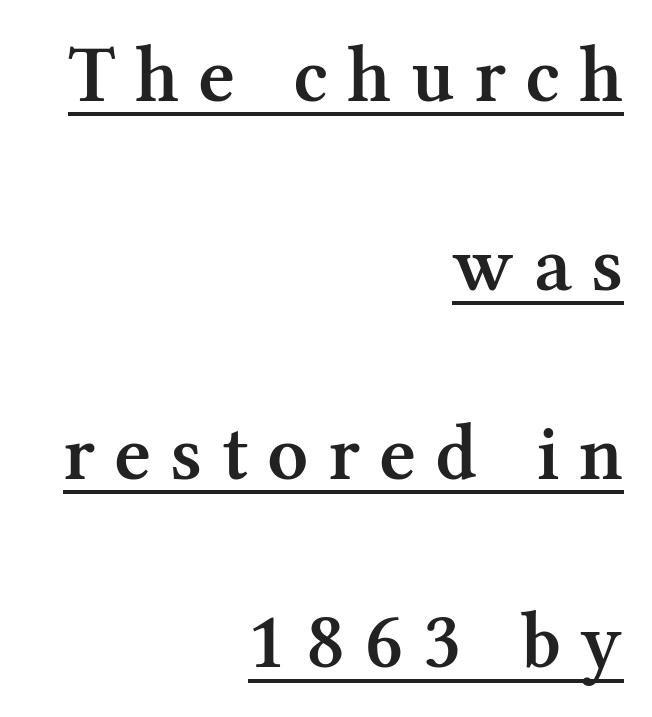
{"serif": "yes", "italic": "no", "bold": "semi", "weight": "semibold", "width": "normal", "stroke_contrast": "medium", "x_height": "medium", "monospaced": "no", "underline": "yes", "align": "right", "line_spacing": "loose", "line_spacing_ratio": 2.36, "letter_spacing": "wide", "letter_spacing_em": 0.24, "glyph_px": 80}
